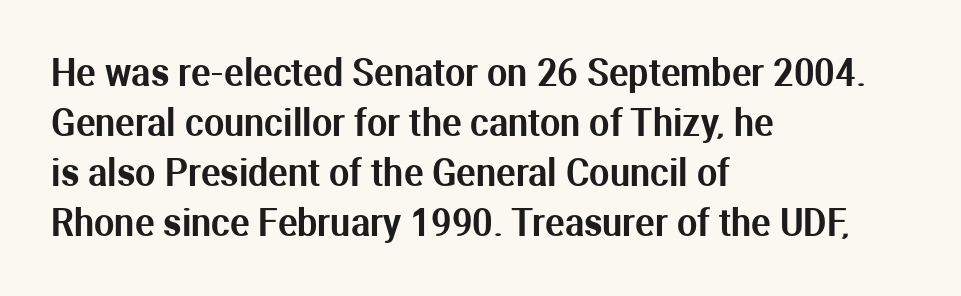
A typesetter would call this proportional, since set widths differ per character. Regarding serifs, this sample does without them. This rendering uses left alignment, leaving the right contour irregular. A roman cut, with each character standing at attention. The line texture is even and compact thanks to regular tracking. No word sits above an underline.
